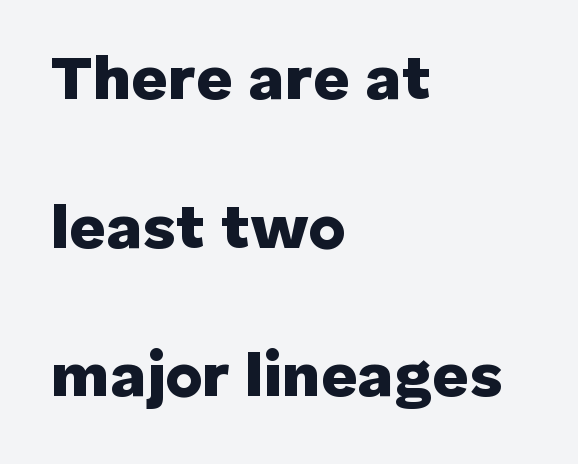
{"serif": "no", "italic": "no", "bold": "yes", "weight": "heavy", "width": "normal", "stroke_contrast": "low", "x_height": "medium", "monospaced": "no", "underline": "no", "align": "left", "line_spacing": "loose", "line_spacing_ratio": 2.36, "letter_spacing": "normal", "letter_spacing_em": 0.0, "glyph_px": 63}
